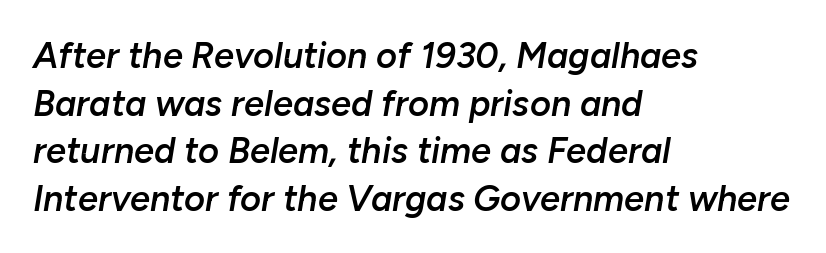
Students, this is semibold: more ink than regular, less than bold. Glance below the letters and you will spot only blank space. The setting favours the left margin, as ordinary paragraphs usually do. The passage shown is typed in a proportional face where columns would drift. The glyphs look as if they've been sheared to an angle.
